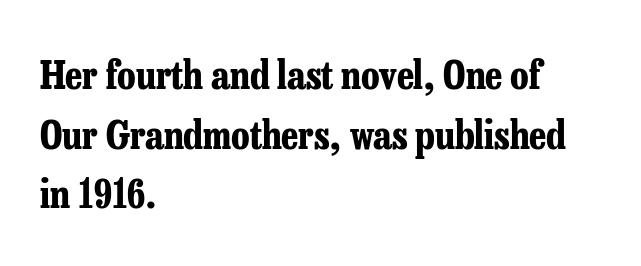
The string is rendered with underlining switched off. The paragraph has a hard left edge and a soft right edge. Heavy, bold letterforms. The block of text has a typical density, with ordinary space between rows. Each word holds together tightly as a unit, with standard inter-letter gaps. You can tell it's not italic because the verticals are truly vertical.
